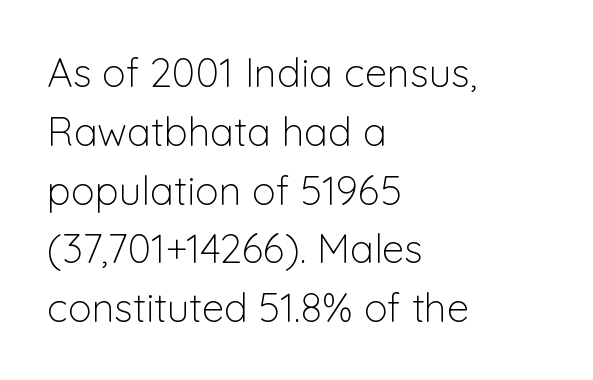
Q: Is the text bold? A: No.
Q: Is the text italic (slanted)? A: No, it is upright.
Q: Is the typeface a serif or a sans-serif typeface? A: Sans-serif.
Q: Is the text underlined? A: No.
Q: How is the paragraph aligned? A: Left-aligned.
Q: Is the spacing between letters normal or unusually wide? A: Normal.
Q: Is the spacing between lines tight, normal or loose? A: Normal.
Q: Width (condensed, normal, or wide)? A: Normal.
Q: Stroke contrast? A: Low.
Q: x-height? A: Medium.
Q: Monospaced? A: No.
